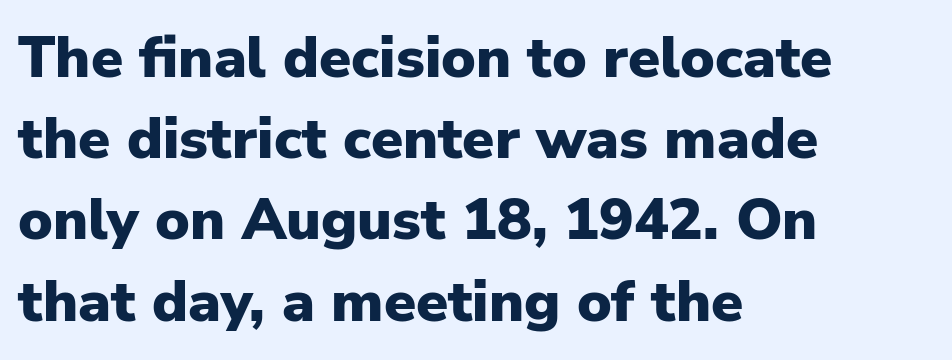
The image shows 58 px heavy sans-serif type, upright; set left-aligned, normal line spacing (1.4x), normal letter spacing, not underlined; low stroke contrast and a medium x-height.
